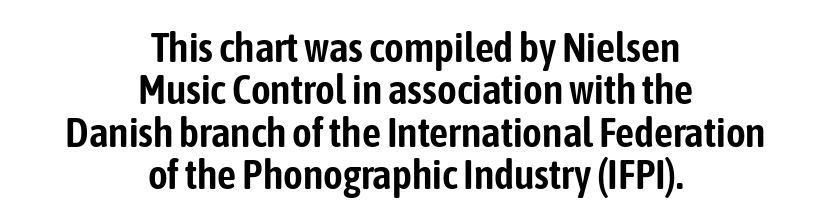
{"serif": "no", "italic": "no", "width": "condensed", "stroke_contrast": "low", "x_height": "medium", "monospaced": "no", "underline": "no", "align": "center", "line_spacing": "tight", "line_spacing_ratio": 1.01, "letter_spacing": "normal", "letter_spacing_em": 0.0, "glyph_px": 42}
